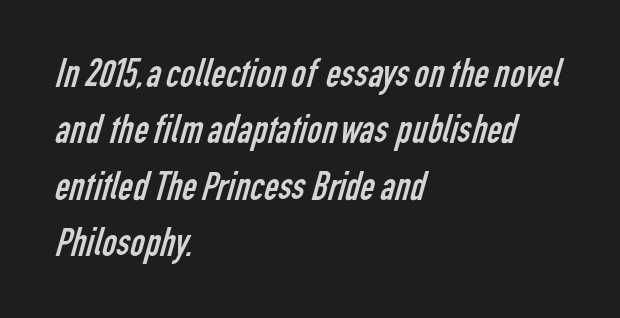
{"serif": "no", "bold": "no", "weight": "regular", "width": "condensed", "stroke_contrast": "low", "x_height": "medium", "monospaced": "no", "underline": "no", "align": "left", "line_spacing": "normal", "line_spacing_ratio": 1.41, "letter_spacing": "normal", "letter_spacing_em": 0.0, "glyph_px": 40}
